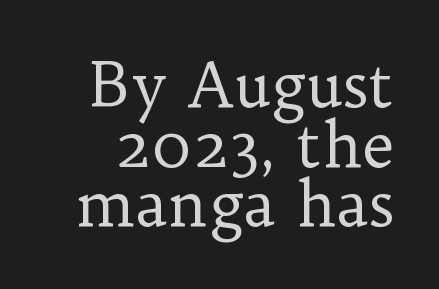
Q: Is the text bold? A: No.
Q: Is the text italic (slanted)? A: No, it is upright.
Q: Is the typeface a serif or a sans-serif typeface? A: Serif.
Q: Is the text underlined? A: No.
Q: Is the spacing between letters normal or unusually wide? A: Normal.
Q: Is the spacing between lines tight, normal or loose? A: Tight.
Q: Width (condensed, normal, or wide)? A: Normal.
Q: Stroke contrast? A: Low.
Q: x-height? A: Medium.
Q: Monospaced? A: No.
